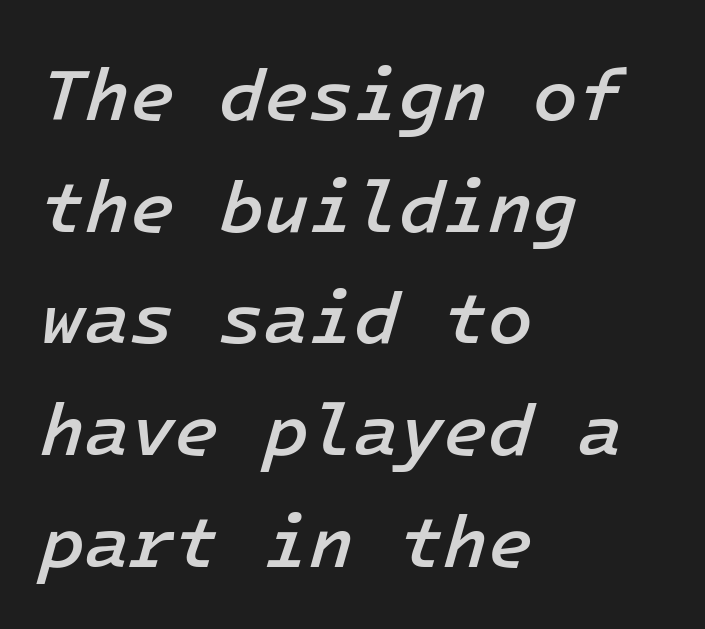
The image shows 73 px semibold type, italic (leaning right); set left-aligned, normal line spacing (1.53x), normal letter spacing, not underlined; low stroke contrast and a medium x-height.
